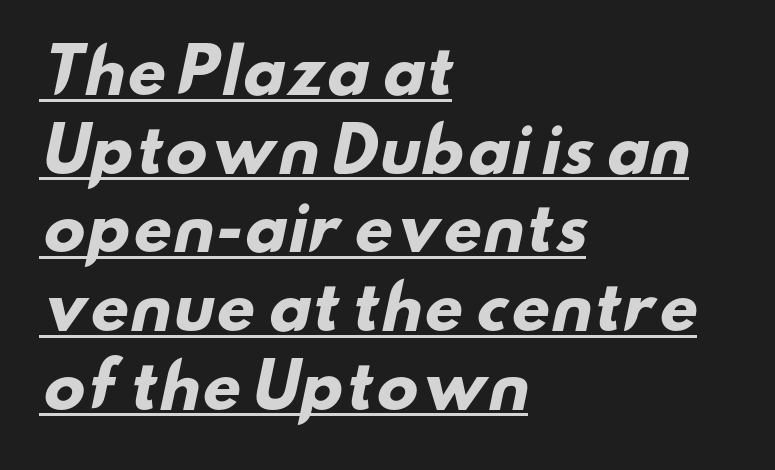
{"serif": "no", "bold": "yes", "weight": "heavy", "width": "wide", "stroke_contrast": "low", "x_height": "small", "monospaced": "no", "underline": "yes", "align": "left", "line_spacing": "normal", "line_spacing_ratio": 1.29, "letter_spacing": "normal", "letter_spacing_em": 0.0, "glyph_px": 61}
